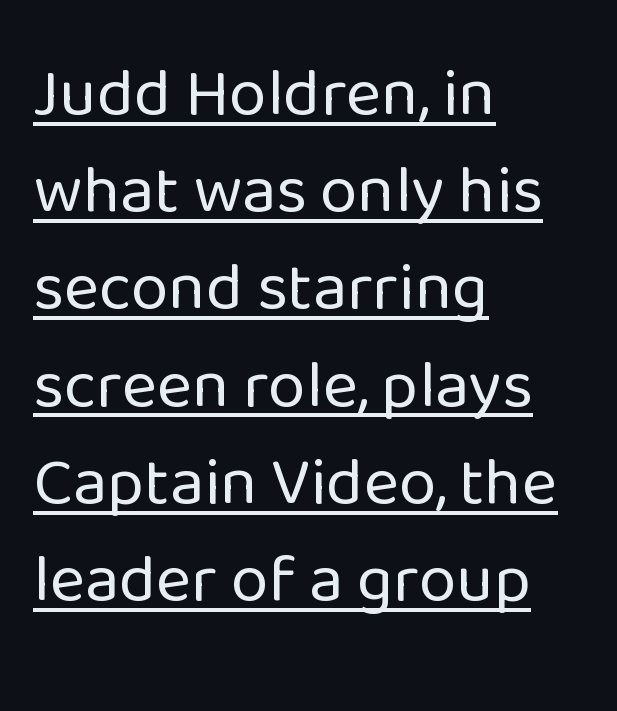
The image shows 68 px regular-weight sans-serif type, upright; set left-aligned, normal line spacing (1.43x), normal letter spacing, underlined; low stroke contrast and a medium x-height.
